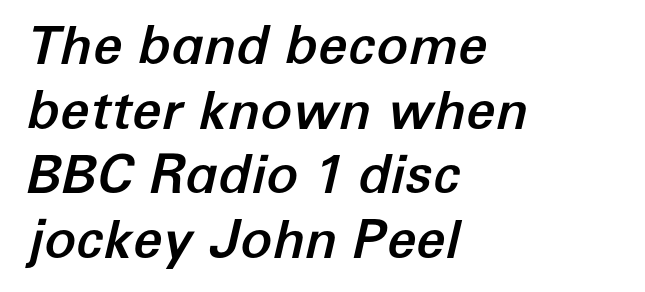
Q: Is the text italic (slanted)? A: Yes, it leans right by about 12 degrees.
Q: Is the text underlined? A: No.
Q: How is the paragraph aligned? A: Left-aligned.
Q: Is the spacing between letters normal or unusually wide? A: Normal.
Q: Width (condensed, normal, or wide)? A: Normal.
Q: Stroke contrast? A: Low.
Q: x-height? A: Medium.
Q: Monospaced? A: No.
